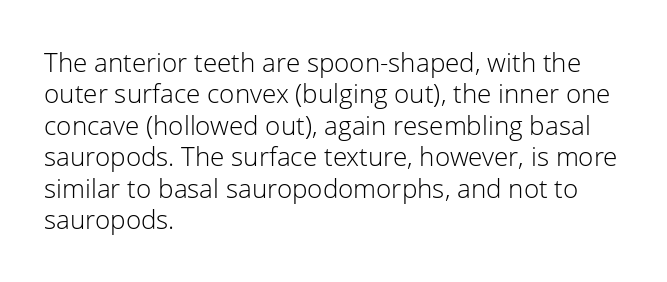
What stands out about the letter spacing? Nothing — it is the standard amount. The rendering anchors every line to the left-hand side. A light-to-regular cut is what we see here. Ordinary non-slanted type is in use.
